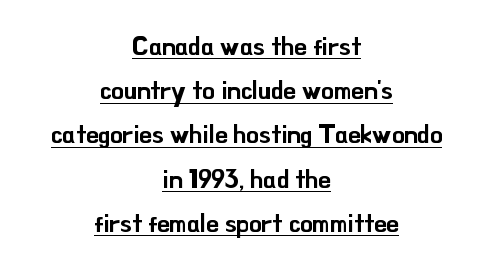
The image shows 25 px text type, upright; set centered, line spacing 1.77x, normal letter spacing, underlined.
